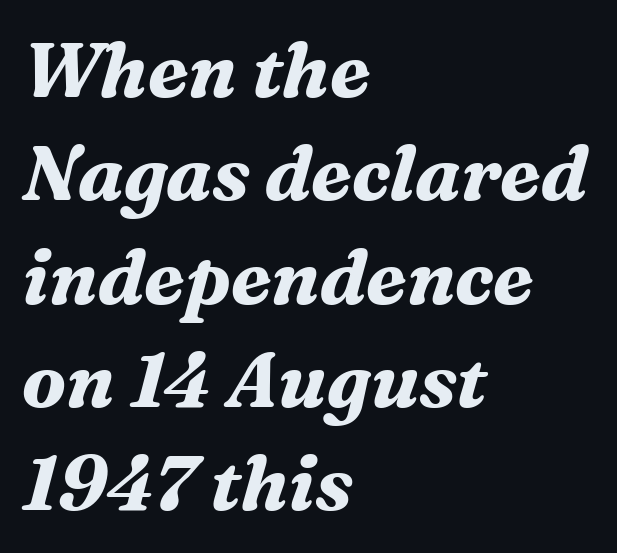
A typesetter would call this proportional, since set widths differ per character. The passage shown is not underscored anywhere. Every character sits at an angle, as italics do. The face used here has the dense, thick strokes of a bold.
